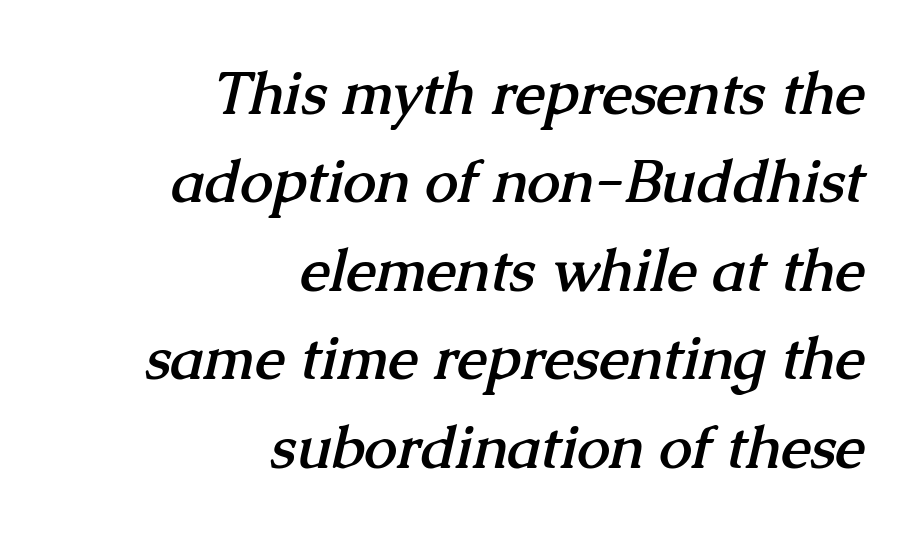
{"serif": "yes", "bold": "yes", "weight": "semibold", "width": "normal", "stroke_contrast": "medium", "x_height": "medium", "monospaced": "no", "underline": "no", "align": "right", "line_spacing": "normal", "line_spacing_ratio": 1.5, "letter_spacing": "normal", "letter_spacing_em": 0.0, "glyph_px": 59}
